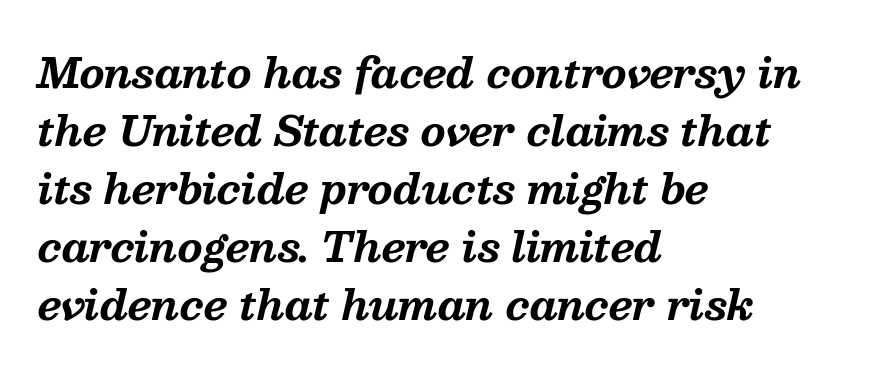
The image shows 40 px bold serif type, italic (leaning right); set left-aligned, normal line spacing (1.45x), normal letter spacing, not underlined; medium stroke contrast and a medium x-height.
